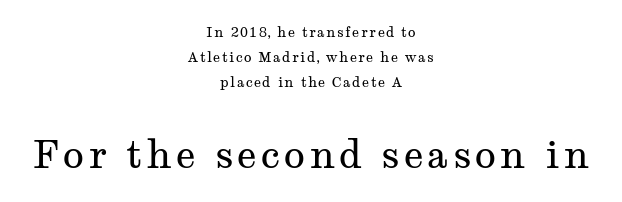
Look at the bottom of the vertical strokes: they flare into serifs here. The block sitting lower on the canvas is the one with enlarged characters. In terms of posture, this sample is upright. The setting favours the middle, as headings and verse often do. Weight: regular or lighter. Here the designer chose a conventional face with non-uniform glyph widths.
